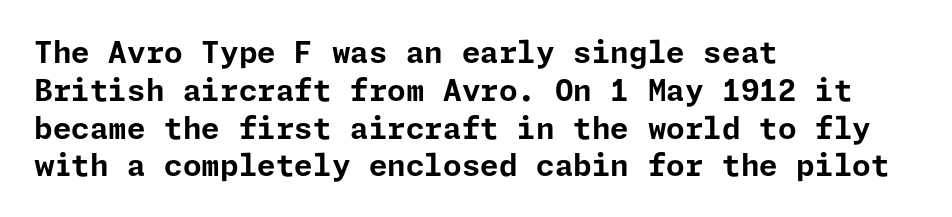
Anything drawn beneath the words? Only blank space. The rag falls on the right side of this text block. Leading: standard. Emphasis by weight is at full strength: bold. The specimen reads as upright at a glance.
